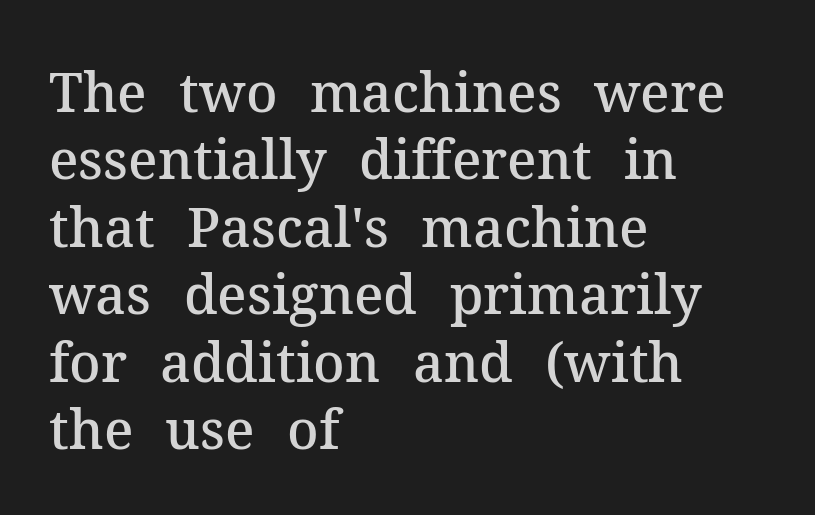
The image shows 54 px semibold serif type, upright; set left-aligned, normal line spacing (1.25x), normal letter spacing, not underlined; medium stroke contrast and a medium x-height.
